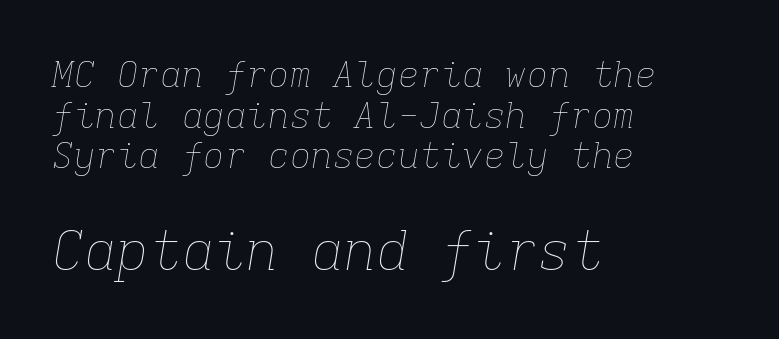
The image shows 54 px thin type, italic (leaning right), monospaced; set left-aligned, tight line spacing (1.13x), normal letter spacing, not underlined; the second (bottom) block is 1.5x larger; low stroke contrast and a medium x-height.
